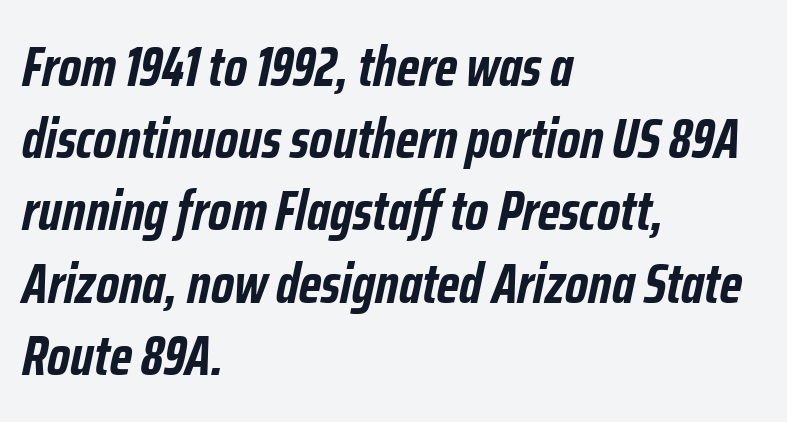
The image shows 56 px semibold, condensed type, italic (leaning right); set left-aligned, normal line spacing (1.29x), normal letter spacing, not underlined; low stroke contrast and a medium x-height.
